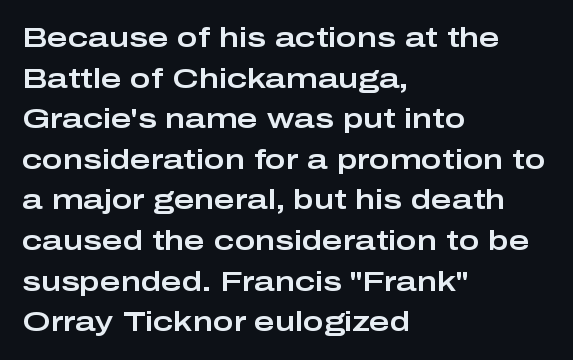
Q: Is the text italic (slanted)? A: No, it is upright.
Q: Is the typeface a serif or a sans-serif typeface? A: Sans-serif.
Q: Is the text underlined? A: No.
Q: How is the paragraph aligned? A: Left-aligned.
Q: Is the spacing between letters normal or unusually wide? A: Normal.
Q: Is the spacing between lines tight, normal or loose? A: Normal.
Q: Width (condensed, normal, or wide)? A: Wide.
Q: Stroke contrast? A: Low.
Q: x-height? A: Medium.
Q: Monospaced? A: No.
